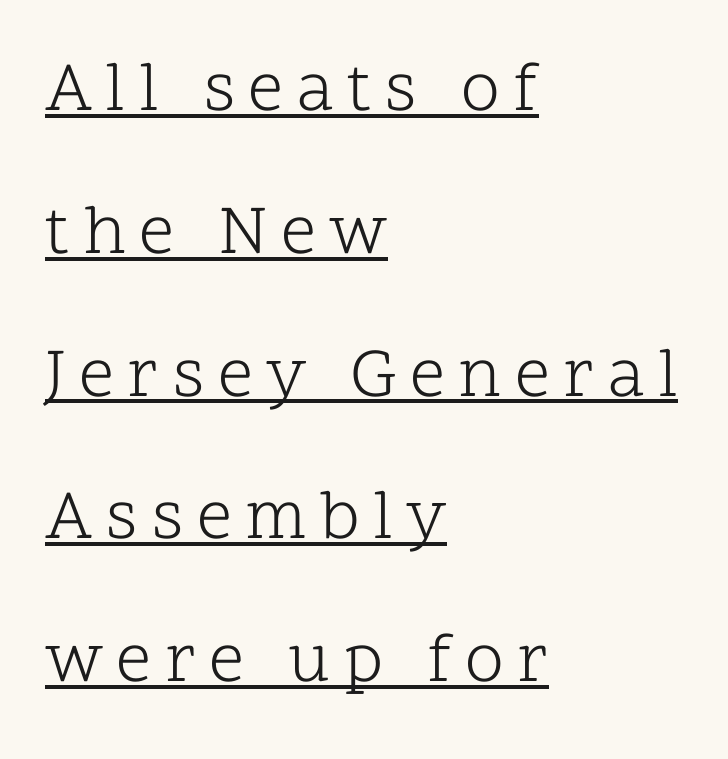
{"serif": "yes", "italic": "no", "bold": "no", "weight": "light", "width": "normal", "stroke_contrast": "low", "x_height": "medium", "monospaced": "no", "underline": "yes", "align": "left", "line_spacing": "loose", "line_spacing_ratio": 2.04, "glyph_px": 70}
